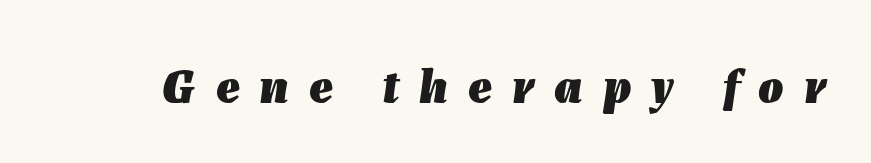
Q: Is the text bold? A: Yes.
Q: Is the text italic (slanted)? A: Yes, it leans right by about 7 degrees.
Q: Is the text underlined? A: No.
Q: Is the spacing between letters normal or unusually wide? A: Unusually wide.
Q: Width (condensed, normal, or wide)? A: Normal.
Q: Stroke contrast? A: Low.
Q: x-height? A: Medium.
Q: Monospaced? A: No.
